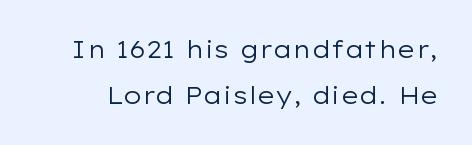
The image shows 24 px text type, upright; set loose line spacing (1.93x), normal letter spacing, not underlined.
